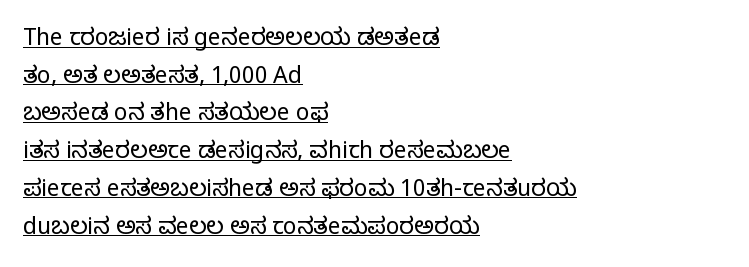
{"italic": "no", "bold": "no", "underline": "yes", "align": "left", "line_spacing": "normal", "line_spacing_ratio": 1.64, "letter_spacing": "normal", "letter_spacing_em": 0.0, "glyph_px": 23}
